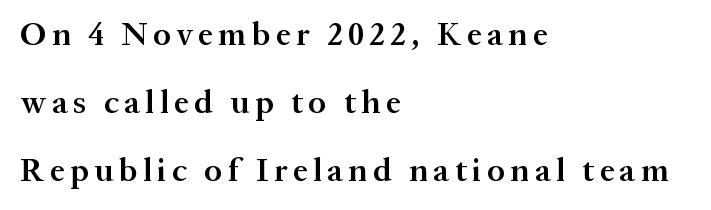
The image shows 33 px semibold serif type, upright; set left-aligned, loose line spacing (2.06x), not underlined; medium stroke contrast and a medium x-height.
